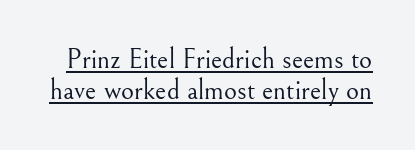
The image shows 28 px light serif type, upright; set tight line spacing (1.1x), normal letter spacing, underlined; medium stroke contrast and a small x-height.
